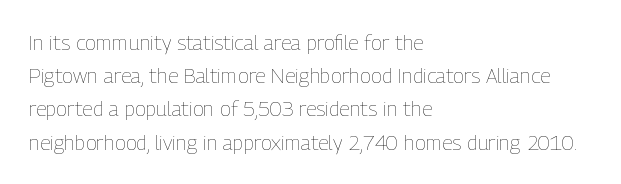
Q: Is the text bold? A: No.
Q: Is the text italic (slanted)? A: No, it is upright.
Q: Is the text underlined? A: No.
Q: How is the paragraph aligned? A: Left-aligned.
Q: Is the spacing between letters normal or unusually wide? A: Normal.
Q: Is the spacing between lines tight, normal or loose? A: Normal.
